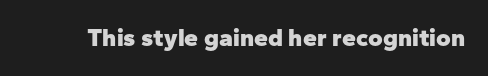
{"italic": "no", "bold": "yes", "underline": "no", "letter_spacing": "normal", "letter_spacing_em": 0.0, "glyph_px": 25}
